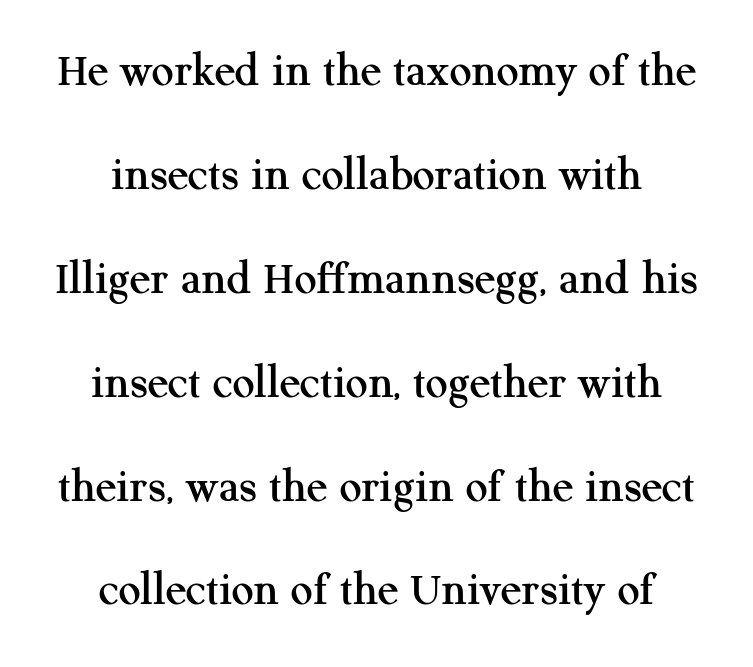
Q: Is the text italic (slanted)? A: No, it is upright.
Q: Is the typeface a serif or a sans-serif typeface? A: Serif.
Q: Is the text underlined? A: No.
Q: Is the spacing between letters normal or unusually wide? A: Normal.
Q: Is the spacing between lines tight, normal or loose? A: Loose.
Q: Width (condensed, normal, or wide)? A: Normal.
Q: Stroke contrast? A: Medium.
Q: x-height? A: Medium.
Q: Monospaced? A: No.
